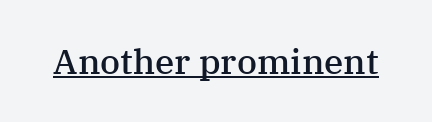
{"serif": "yes", "italic": "no", "bold": "semi", "weight": "semibold", "width": "normal", "stroke_contrast": "medium", "x_height": "medium", "monospaced": "no", "underline": "yes", "letter_spacing": "normal", "letter_spacing_em": 0.0, "glyph_px": 35}
